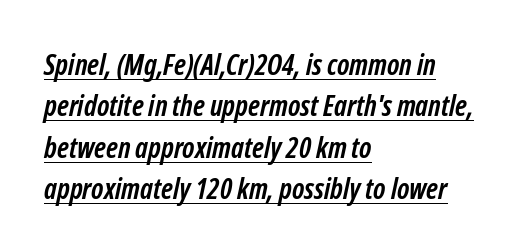
Q: Is the text bold? A: Yes.
Q: Is the typeface a serif or a sans-serif typeface? A: Sans-serif.
Q: Is the text underlined? A: Yes.
Q: How is the paragraph aligned? A: Left-aligned.
Q: Is the spacing between letters normal or unusually wide? A: Normal.
Q: Is the spacing between lines tight, normal or loose? A: Normal.
Q: Width (condensed, normal, or wide)? A: Condensed.
Q: Stroke contrast? A: Low.
Q: x-height? A: Medium.
Q: Monospaced? A: No.
